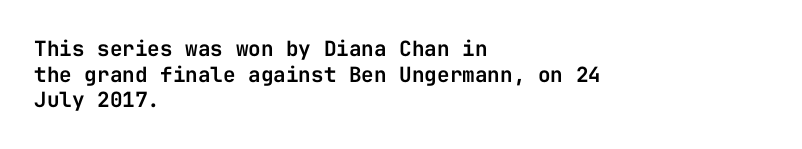
Q: Is the text italic (slanted)? A: No, it is upright.
Q: Is the text underlined? A: No.
Q: How is the paragraph aligned? A: Left-aligned.
Q: Is the spacing between letters normal or unusually wide? A: Normal.
